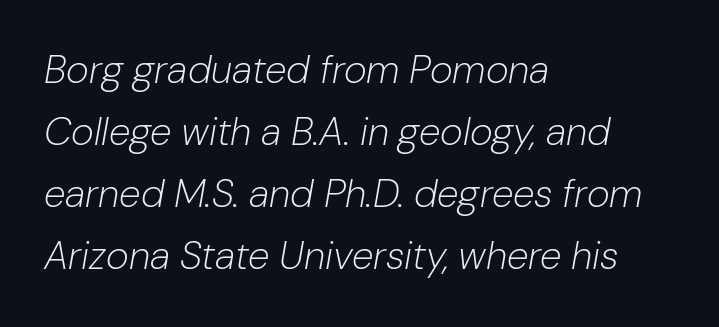
Which margin do the lines hug? The left one — the right edge is uneven. This sample uses an oblique cut, with every glyph tilted off the vertical. The passage shown is not bold in any degree. The specimen omits any rule beneath the text block's lines. Leading: standard.
